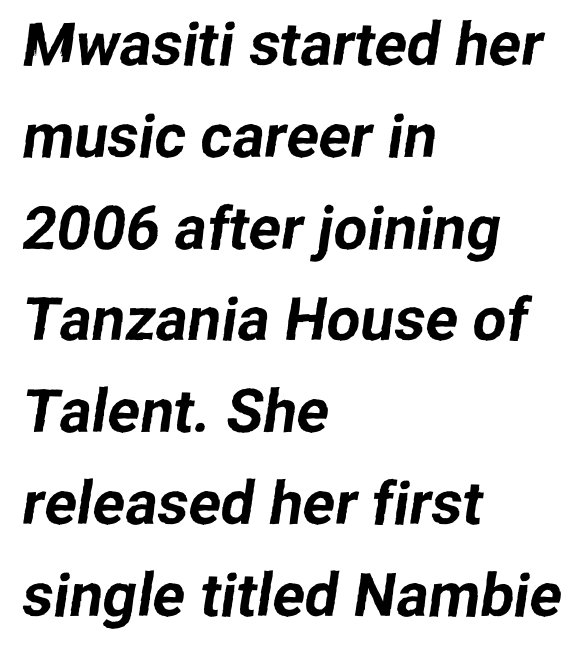
Q: Is the typeface a serif or a sans-serif typeface? A: Sans-serif.
Q: Is the text underlined? A: No.
Q: How is the paragraph aligned? A: Left-aligned.
Q: Is the spacing between letters normal or unusually wide? A: Normal.
Q: Is the spacing between lines tight, normal or loose? A: Normal.
Q: Width (condensed, normal, or wide)? A: Normal.
Q: Stroke contrast? A: Low.
Q: x-height? A: Medium.
Q: Monospaced? A: No.
